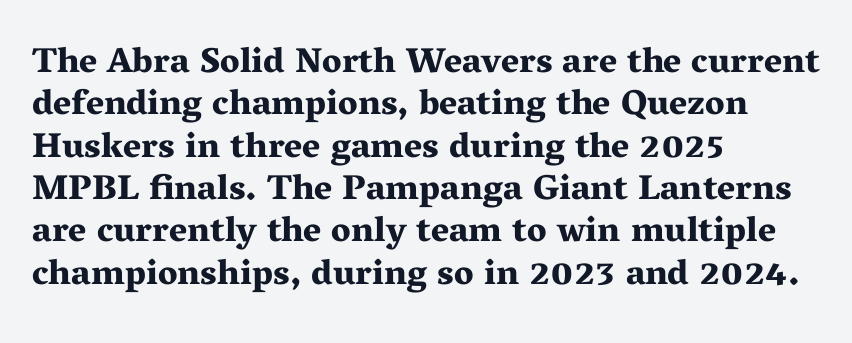
Q: Is the text bold? A: Yes.
Q: Is the text italic (slanted)? A: No, it is upright.
Q: Is the typeface a serif or a sans-serif typeface? A: Serif.
Q: Is the text underlined? A: No.
Q: How is the paragraph aligned? A: Left-aligned.
Q: Is the spacing between letters normal or unusually wide? A: Normal.
Q: Width (condensed, normal, or wide)? A: Wide.
Q: Stroke contrast? A: Medium.
Q: x-height? A: Medium.
Q: Monospaced? A: No.
